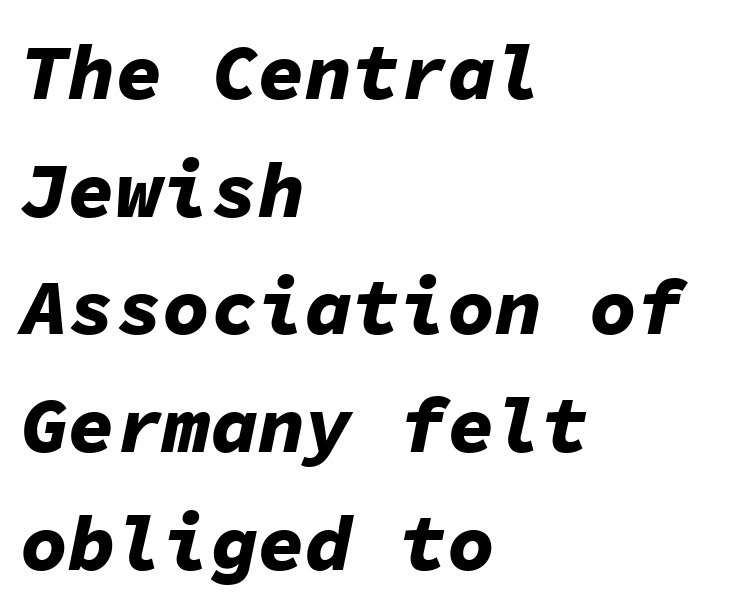
The gap between lines stays unmarked. Students, note that the glyphs here touch the page at normal intervals. Looks like terminal output: every glyph gets an equal slot. Bold? Absolutely — the strokes are thick and heavy.
